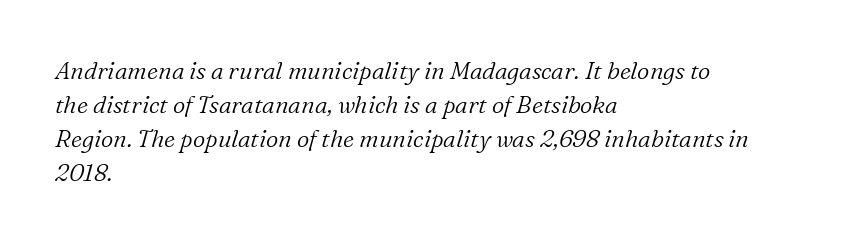
Q: Is the text bold? A: No.
Q: Is the text italic (slanted)? A: Yes, it leans right by about 16 degrees.
Q: Is the text underlined? A: No.
Q: How is the paragraph aligned? A: Left-aligned.
Q: Is the spacing between letters normal or unusually wide? A: Normal.
Q: Is the spacing between lines tight, normal or loose? A: Normal.
